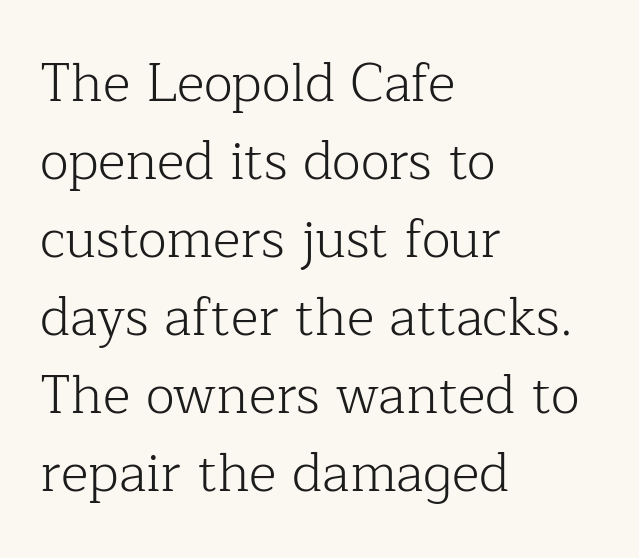
Q: Is the text bold? A: No.
Q: Is the text italic (slanted)? A: No, it is upright.
Q: Is the typeface a serif or a sans-serif typeface? A: Serif.
Q: Is the text underlined? A: No.
Q: How is the paragraph aligned? A: Left-aligned.
Q: Is the spacing between letters normal or unusually wide? A: Normal.
Q: Is the spacing between lines tight, normal or loose? A: Normal.
Q: Width (condensed, normal, or wide)? A: Normal.
Q: Stroke contrast? A: Low.
Q: x-height? A: Medium.
Q: Monospaced? A: No.
